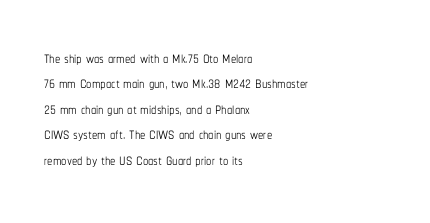
A bare baseline throughout the passage. Line beginnings align vertically; line endings do not. This sample uses plain, unmodified letter spacing. Posture: straight, roman, zero tilt. Is this a heavy cut? Hardly; it is regular or lighter.
